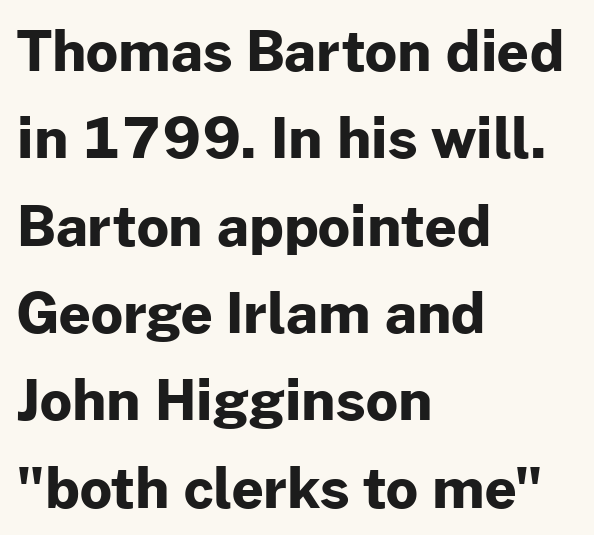
Q: Is the text bold? A: Yes.
Q: Is the text italic (slanted)? A: No, it is upright.
Q: Is the typeface a serif or a sans-serif typeface? A: Sans-serif.
Q: Is the text underlined? A: No.
Q: How is the paragraph aligned? A: Left-aligned.
Q: Is the spacing between letters normal or unusually wide? A: Normal.
Q: Is the spacing between lines tight, normal or loose? A: Normal.
Q: Width (condensed, normal, or wide)? A: Normal.
Q: Stroke contrast? A: Low.
Q: x-height? A: Medium.
Q: Monospaced? A: No.
